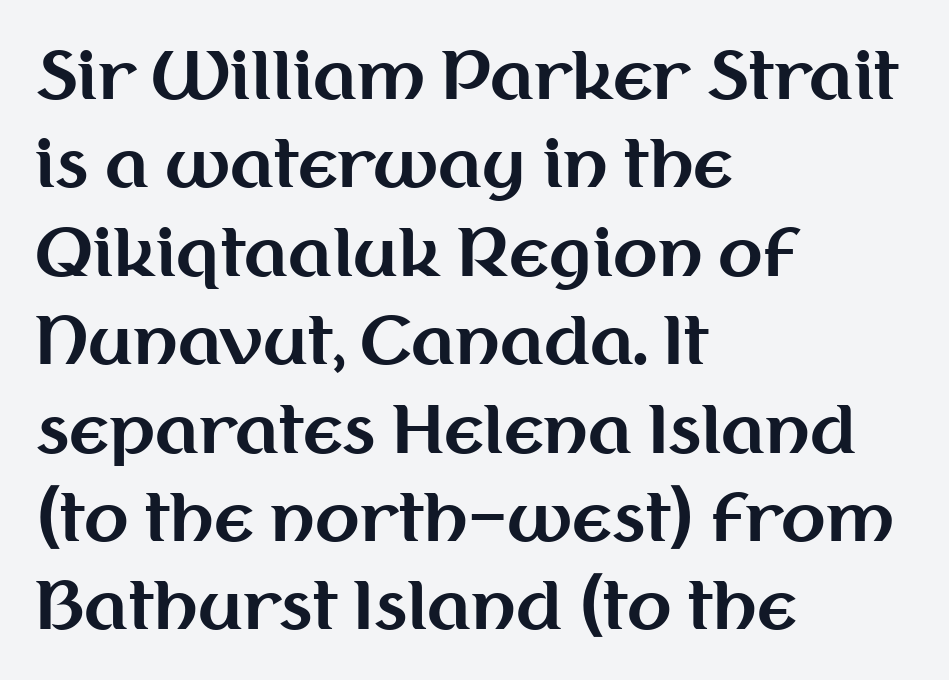
Just letters on the line, the space beneath them empty. Notice how the passage keeps a crisp vertical edge on the left only. Each new line begins a customary step beneath the previous one. The rendering uses natural spacing where letterforms have individual widths.
